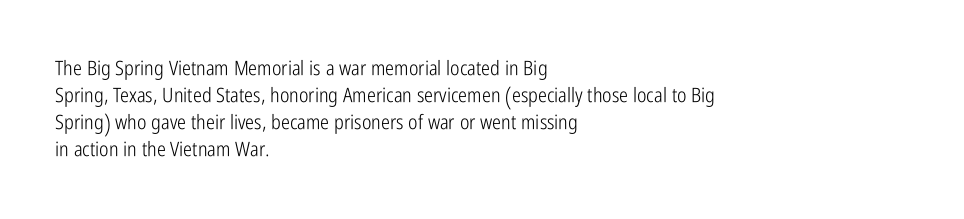
This sample uses an upright cut, with every glyph sitting square on the baseline. Reading down the column, the eye jumps a familiar distance to each next line. The horizontal fit of the characters is conventional and even. This is not heavy type; no bold has been used.
